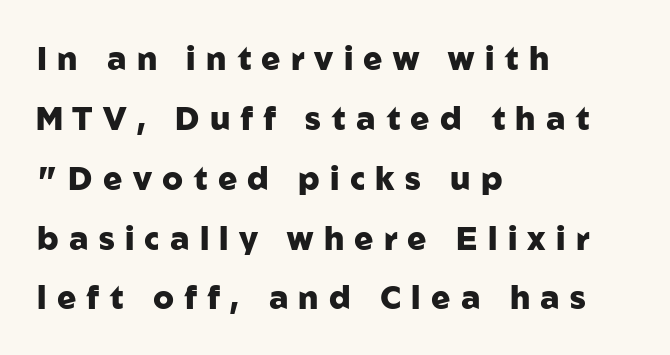
The image shows 32 px heavy sans-serif type, upright; set left-aligned, line spacing 1.87x, unusually wide letter spacing (+0.32 em), not underlined; low stroke contrast and a medium x-height.
